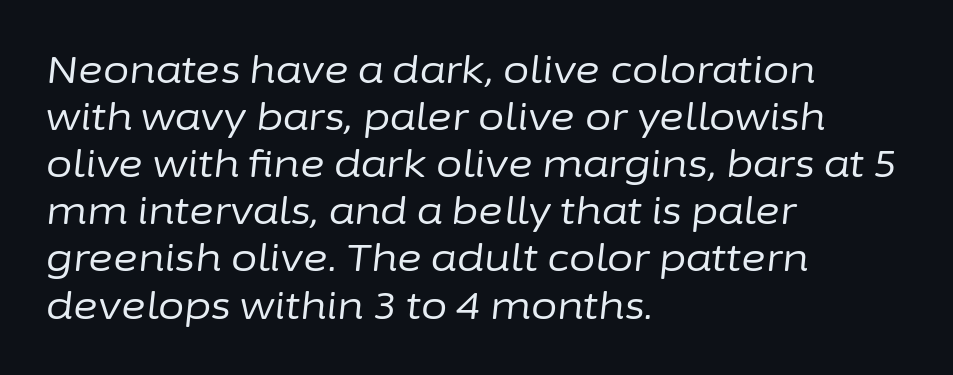
The space directly below the letters is spotless. Vertical stems look standard width or narrower in stroke. The letters advance in unequal steps, a hallmark of proportional type. If you drew a ruler down the left edge, every line would touch it. Nothing unusual about the tracking: characters are spaced as the font intends.
